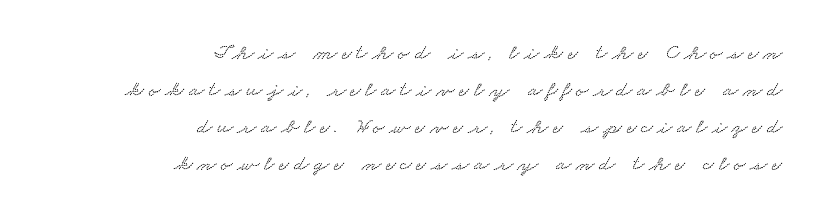
The image shows 22 px text type; set right-aligned, normal line spacing (1.68x), unusually wide letter spacing (+0.21 em), not underlined.
